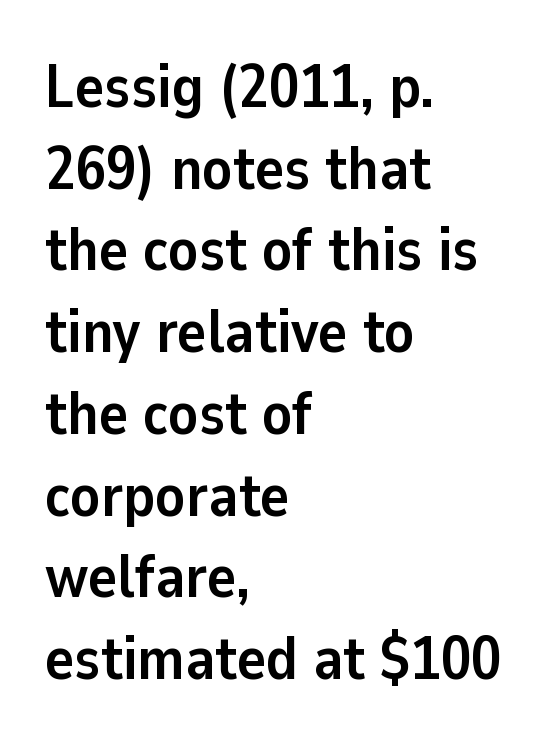
Nobody drew a line under any word here. The rag falls on the right side of this text block. Typographic density is high because the face is bold. Successive baselines arrive at the customary interval. Proportional: the letters do not fall into vertical columns.
